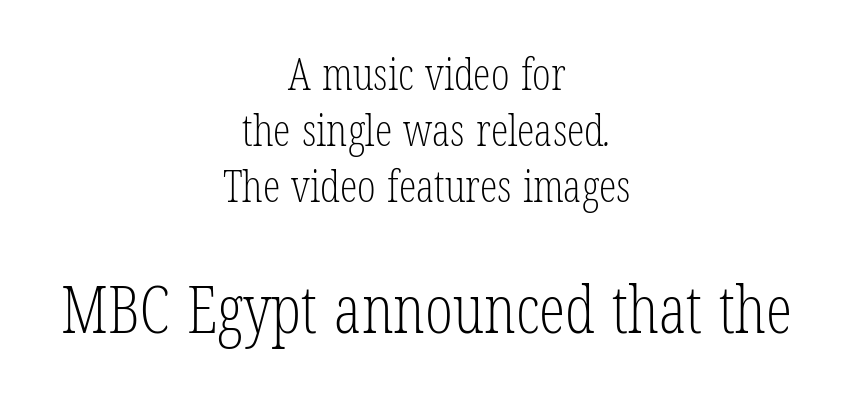
{"serif": "yes", "bold": "no", "weight": "light", "width": "condensed", "stroke_contrast": "low", "x_height": "medium", "monospaced": "no", "underline": "no", "align": "center", "line_spacing": "normal", "line_spacing_ratio": 1.27, "letter_spacing": "normal", "letter_spacing_em": 0.0, "larger_block": "second", "size_ratio": 1.5, "glyph_px": 66}
